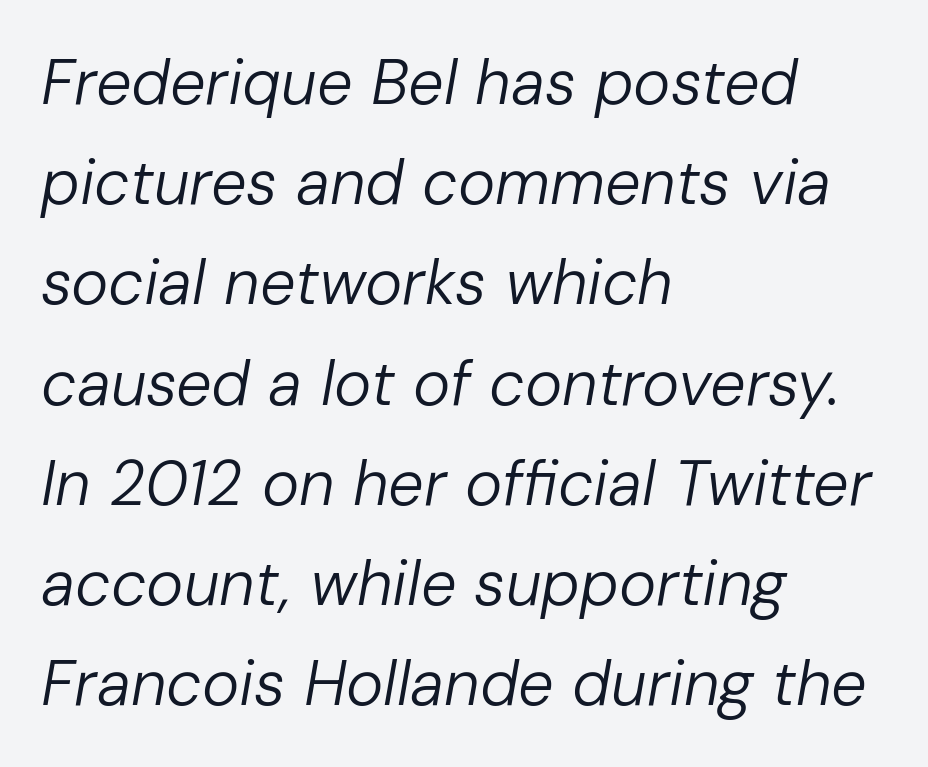
The specimen reads as italic at a glance. No extra tracking has been applied to these lines. The lines in this sample share a left origin and differ only in where they stop. Is the stroke heavy? The answer is a plain regular-or-lighter.
